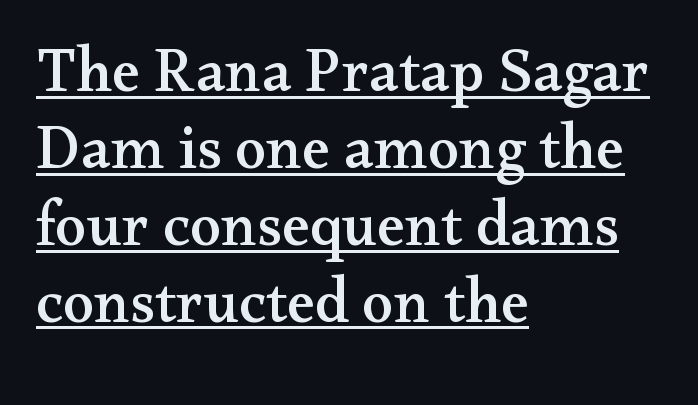
Q: Is the text italic (slanted)? A: No, it is upright.
Q: Is the typeface a serif or a sans-serif typeface? A: Serif.
Q: Is the text underlined? A: Yes.
Q: How is the paragraph aligned? A: Left-aligned.
Q: Is the spacing between letters normal or unusually wide? A: Normal.
Q: Width (condensed, normal, or wide)? A: Wide.
Q: Stroke contrast? A: Medium.
Q: x-height? A: Small.
Q: Monospaced? A: No.
